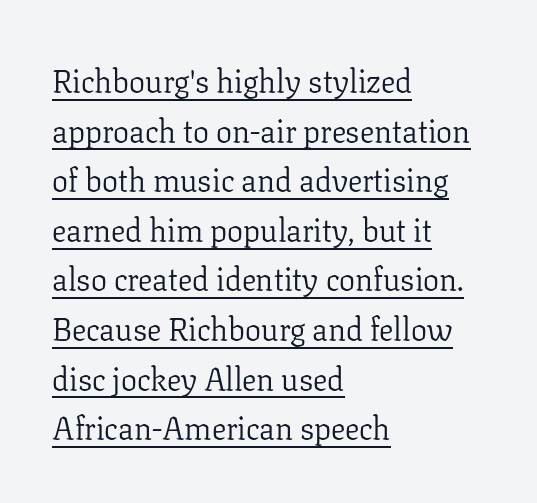
The image shows 32 px light serif type, upright; set left-aligned, normal line spacing (1.55x), normal letter spacing, underlined; low stroke contrast and a medium x-height.
